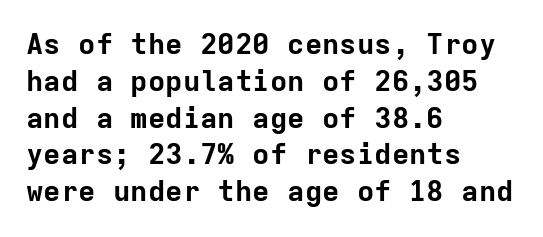
{"serif": "no", "italic": "no", "bold": "yes", "weight": "bold", "width": "normal", "stroke_contrast": "low", "x_height": "medium", "monospaced": "yes", "underline": "no", "align": "left", "line_spacing": "normal", "line_spacing_ratio": 1.27, "letter_spacing": "normal", "letter_spacing_em": 0.0, "glyph_px": 29}
